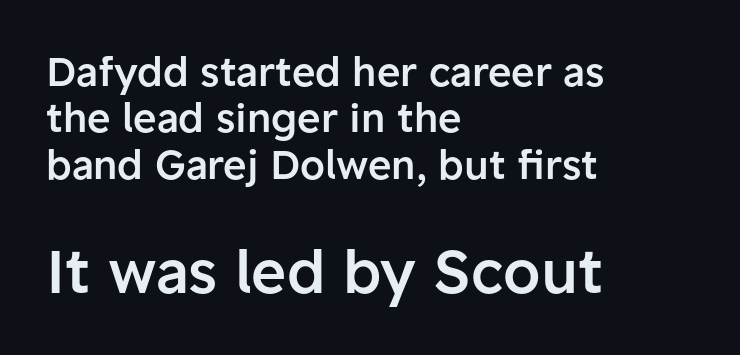
Note: smaller setting up top, larger setting below. Students, note that the glyphs here touch the page at normal intervals. Short and long lines alike share a common starting point at left. Character widths vary here, with narrow letters taking less room than wide ones. Unmarked baselines from the first word to the last. The font's upright variant was chosen for this text.
